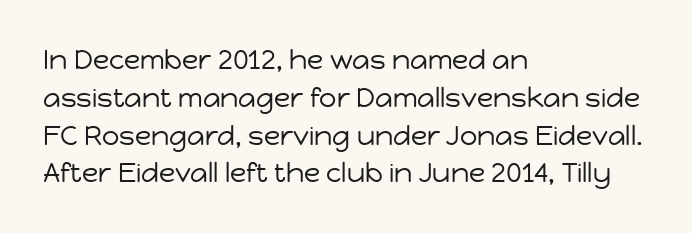
Short note: letters normally spaced. These lines are set flush left with a ragged right edge. The passage shown is not bold in any degree. Rows of type keep a routine distance in the vertical direction. This is the regular roman posture of the typeface.
